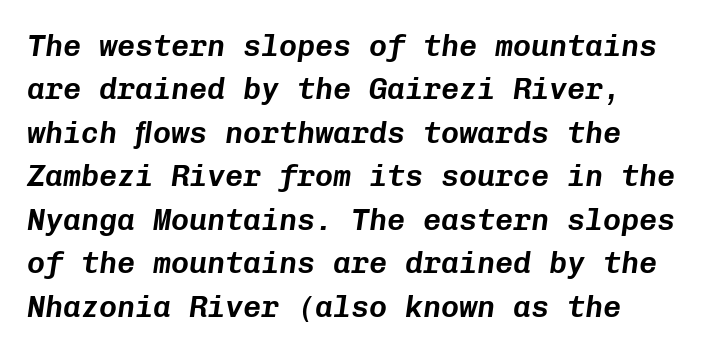
The image shows 30 px text type, italic (leaning right), monospaced; set left-aligned, normal line spacing (1.45x), normal letter spacing, not underlined; low stroke contrast and a medium x-height.
